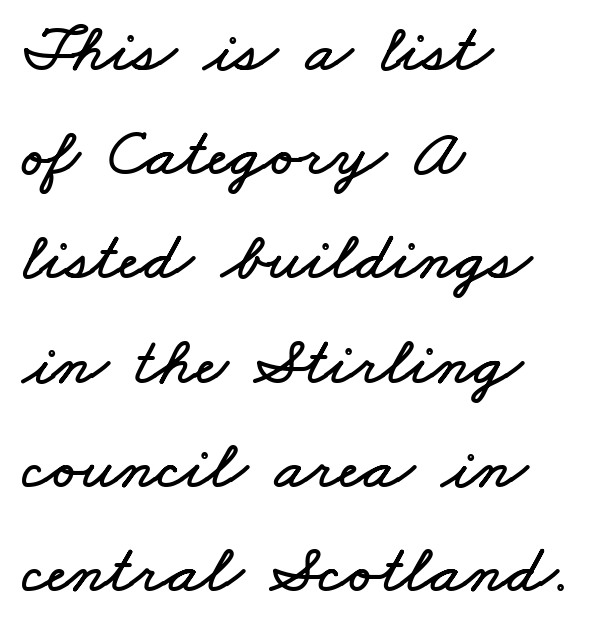
The image shows 69 px wide type; set left-aligned, normal line spacing (1.51x), normal letter spacing, not underlined; low stroke contrast and a small x-height.
